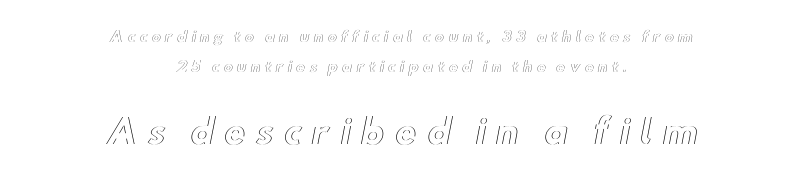
Q: Is the text italic (slanted)? A: Yes.
Q: Is the text underlined? A: No.
Q: How is the paragraph aligned? A: Centered.
Q: Is the spacing between letters normal or unusually wide? A: Unusually wide.
Q: Is the spacing between lines tight, normal or loose? A: Loose.
Q: Which block of text is set in a larger size, the first (top) or the second (bottom)? A: The second (bottom) one.
Q: Width (condensed, normal, or wide)? A: Wide.
Q: x-height? A: Small.
Q: Monospaced? A: No.
